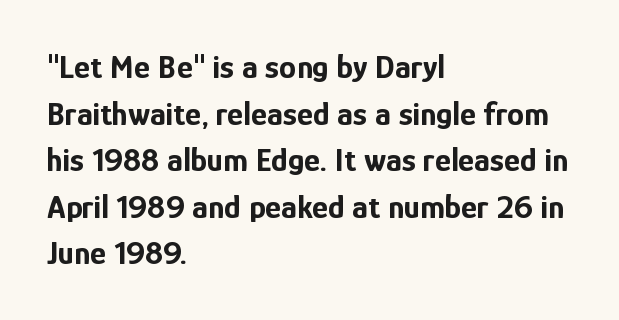
The image shows 34 px bold, condensed sans-serif type, upright; set left-aligned, normal line spacing (1.37x), normal letter spacing, not underlined; low stroke contrast and a medium x-height.
